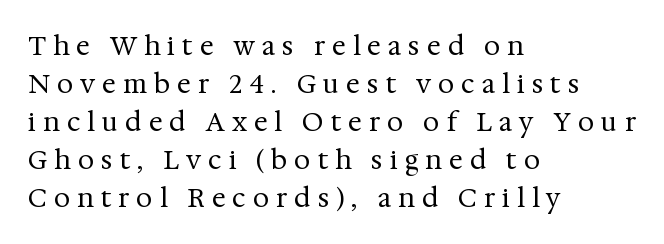
{"italic": "no", "bold": "no", "underline": "no", "align": "left", "line_spacing": "normal", "line_spacing_ratio": 1.46, "letter_spacing": "wide", "letter_spacing_em": 0.27, "glyph_px": 26}
